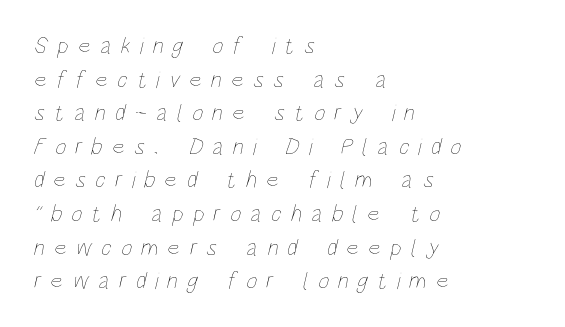
Only glyphs here, with clear space below each row. Stems and bowls with no extra thickness — not bold. In CSS terms this would be text-align: left. In terms of letterspacing, this is a distinctly airy, spread setting. Whoever set this chose a conventional vertical rhythm.
